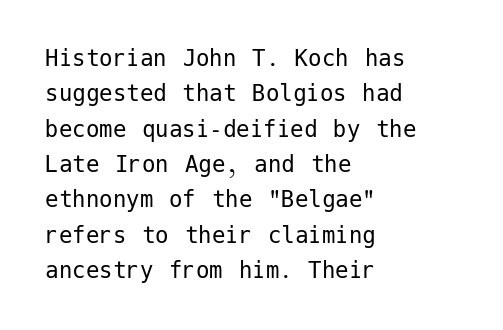
Q: Is the text bold? A: No.
Q: Is the text italic (slanted)? A: No, it is upright.
Q: Is the text underlined? A: No.
Q: How is the paragraph aligned? A: Left-aligned.
Q: Is the spacing between letters normal or unusually wide? A: Normal.
Q: Is the spacing between lines tight, normal or loose? A: Normal.
